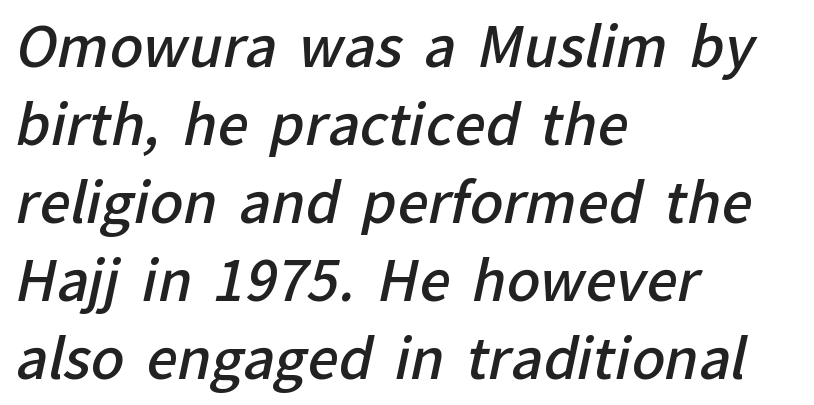
{"serif": "no", "bold": "semi", "weight": "semibold", "width": "normal", "stroke_contrast": "low", "x_height": "medium", "monospaced": "no", "underline": "no", "align": "left", "line_spacing": "normal", "line_spacing_ratio": 1.42, "letter_spacing": "normal", "letter_spacing_em": 0.0, "glyph_px": 55}
